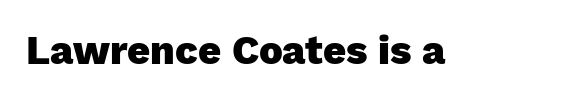
Weight: bold. This rendering leaves character spacing at its baseline value. Posture: vertical. Has an underline been added? It has not. What kind of face is this? One without serifs — a sans. Is this a fixed-width face? No — the glyphs have proportional, varying widths.
